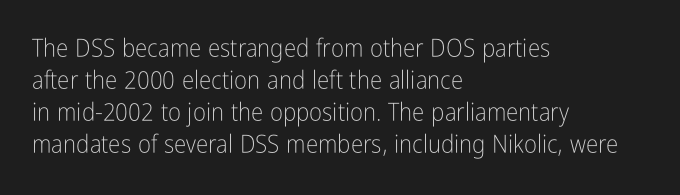
{"italic": "no", "bold": "no", "underline": "no", "align": "left", "line_spacing": "normal", "line_spacing_ratio": 1.28, "letter_spacing": "normal", "letter_spacing_em": 0.0, "glyph_px": 25}
